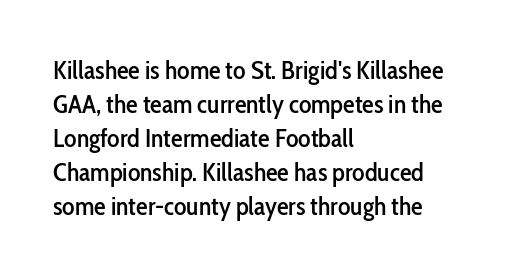
{"italic": "no", "underline": "no", "align": "left", "line_spacing": "normal", "line_spacing_ratio": 1.31, "letter_spacing": "normal", "letter_spacing_em": 0.0, "glyph_px": 26}
